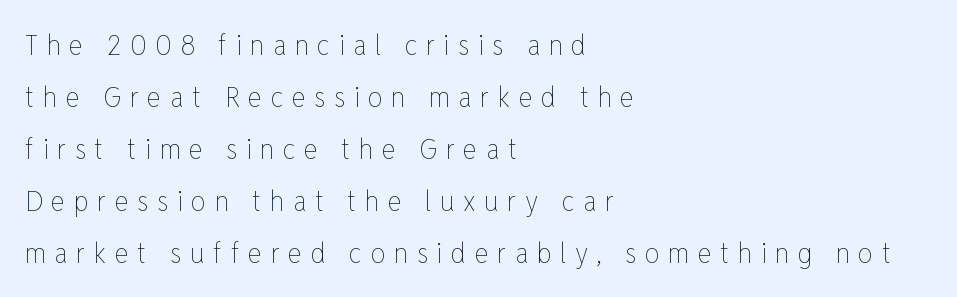
Q: Is the text bold? A: No.
Q: Is the text italic (slanted)? A: No, it is upright.
Q: Is the text underlined? A: No.
Q: How is the paragraph aligned? A: Left-aligned.
Q: Is the spacing between letters normal or unusually wide? A: Unusually wide.
Q: Width (condensed, normal, or wide)? A: Condensed.
Q: Stroke contrast? A: Low.
Q: x-height? A: Medium.
Q: Monospaced? A: No.
